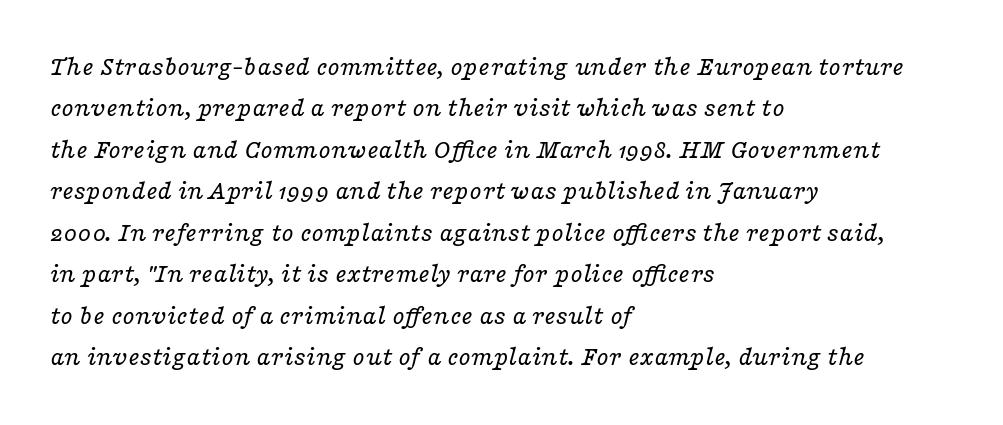
Q: Is the text bold? A: No.
Q: Is the text italic (slanted)? A: Yes, it leans right by about 16 degrees.
Q: Is the typeface a serif or a sans-serif typeface? A: Serif.
Q: Is the text underlined? A: No.
Q: How is the paragraph aligned? A: Left-aligned.
Q: Is the spacing between letters normal or unusually wide? A: Normal.
Q: Is the spacing between lines tight, normal or loose? A: Normal.
Q: Width (condensed, normal, or wide)? A: Wide.
Q: Stroke contrast? A: Low.
Q: x-height? A: Medium.
Q: Monospaced? A: No.
